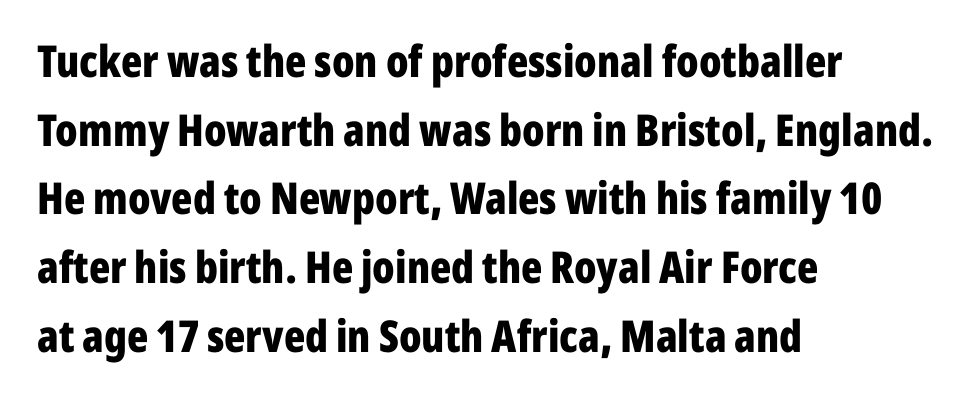
Words float on clear page, feet unadorned. Letter spacing: default. The designer went with a sans here, leaving each stem footless. Leading: standard. Layout note: lines flush left. Does the lettering tilt? It doesn't — this is upright.
